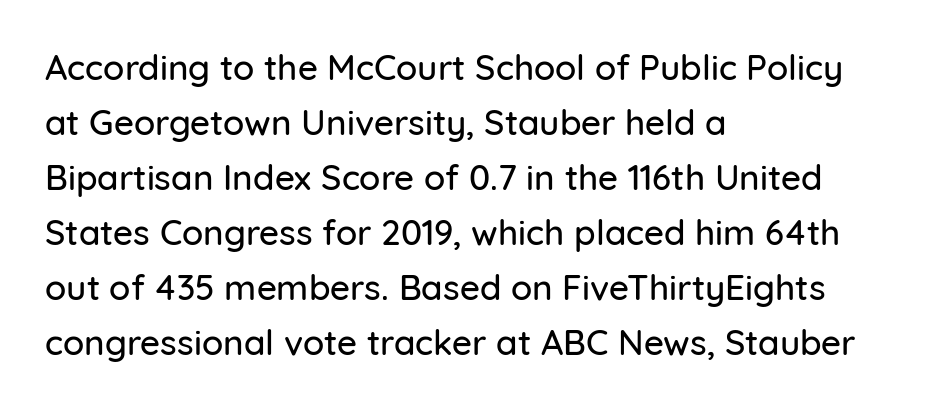
{"serif": "no", "italic": "no", "width": "normal", "stroke_contrast": "low", "x_height": "medium", "monospaced": "no", "underline": "no", "align": "left", "line_spacing": "normal", "line_spacing_ratio": 1.57, "letter_spacing": "normal", "letter_spacing_em": 0.0, "glyph_px": 35}
